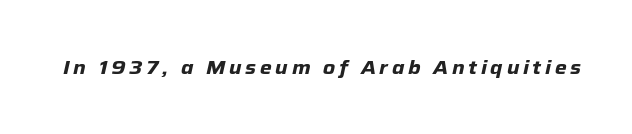
Q: Is the text bold? A: Yes.
Q: Is the text italic (slanted)? A: Yes, it leans right by about 12 degrees.
Q: Is the text underlined? A: No.
